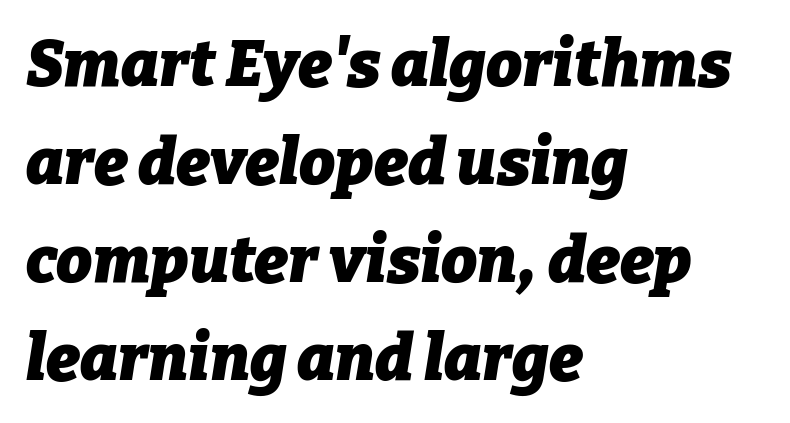
{"italic": "yes", "lean": "right", "slant_degrees": 9, "bold": "yes", "weight": "heavy", "width": "normal", "stroke_contrast": "low", "x_height": "medium", "monospaced": "no", "underline": "no", "align": "left", "line_spacing": "normal", "line_spacing_ratio": 1.53, "letter_spacing": "normal", "letter_spacing_em": 0.0, "glyph_px": 64}
